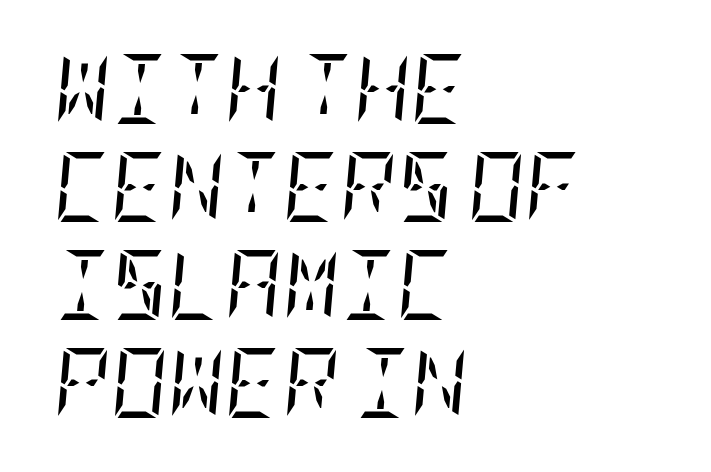
The line texture is even and compact thanks to regular tracking. Are there feet on the stems? There are — it's a serif. The font's italic variant was chosen for this text. Underline: absent. This sample keeps an unexceptional amount of space between lines.
